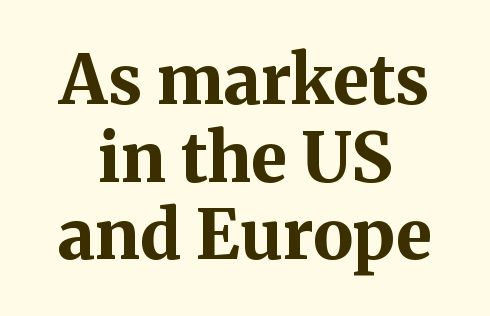
Where is the straight margin? There isn't one; the lines are centered. Quick note: not italic, upright. Line spacing here is tight. Letter spacing: default. A dark, heavy texture on the line: the type is bold. Only glyphs here, with clear space below each row.
